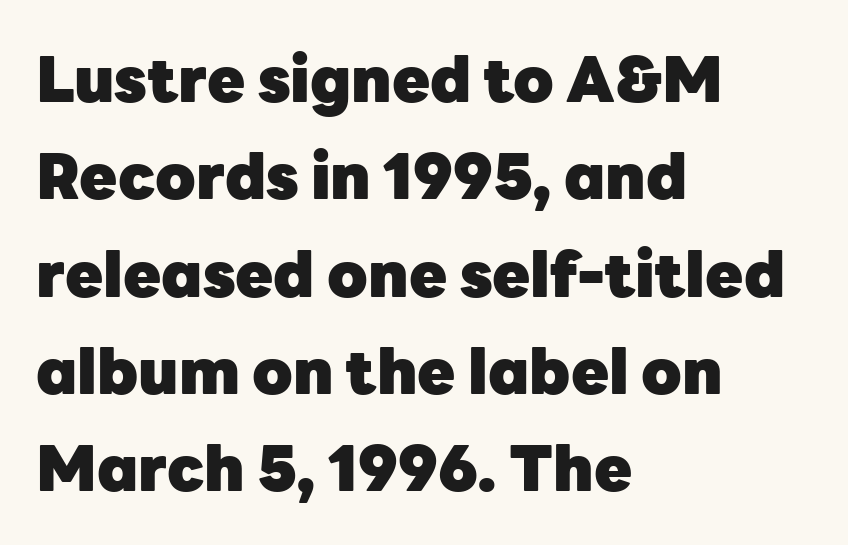
Q: Is the text bold? A: Yes.
Q: Is the text italic (slanted)? A: No, it is upright.
Q: Is the typeface a serif or a sans-serif typeface? A: Sans-serif.
Q: Is the text underlined? A: No.
Q: How is the paragraph aligned? A: Left-aligned.
Q: Is the spacing between letters normal or unusually wide? A: Normal.
Q: Is the spacing between lines tight, normal or loose? A: Normal.
Q: Width (condensed, normal, or wide)? A: Normal.
Q: Stroke contrast? A: Low.
Q: x-height? A: Medium.
Q: Monospaced? A: No.
